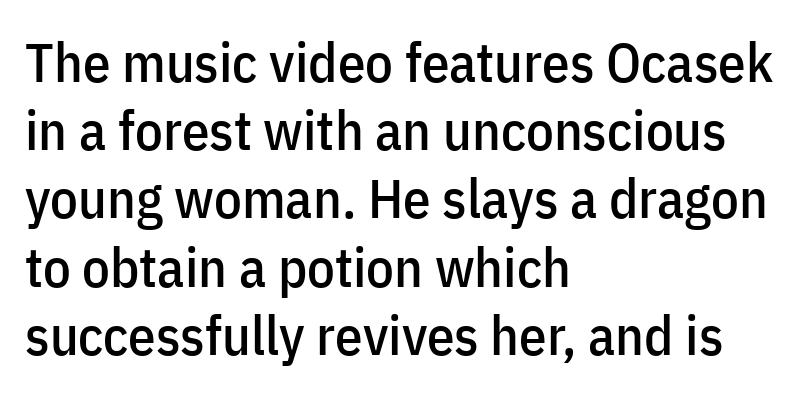
Q: Is the text italic (slanted)? A: No, it is upright.
Q: Is the typeface a serif or a sans-serif typeface? A: Sans-serif.
Q: Is the text underlined? A: No.
Q: How is the paragraph aligned? A: Left-aligned.
Q: Is the spacing between letters normal or unusually wide? A: Normal.
Q: Width (condensed, normal, or wide)? A: Condensed.
Q: Stroke contrast? A: Low.
Q: x-height? A: Medium.
Q: Monospaced? A: No.
